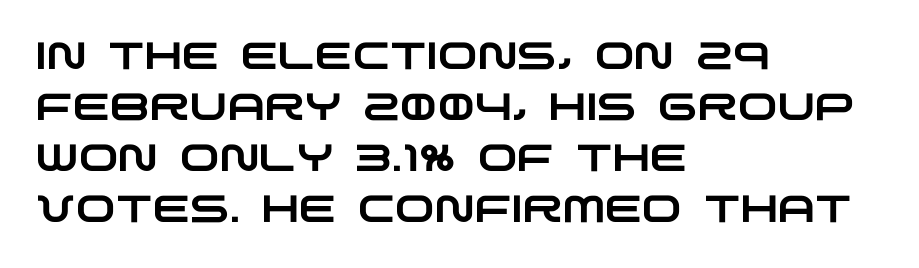
{"serif": "no", "width": "wide", "stroke_contrast": "low", "x_height": "large", "monospaced": "no", "underline": "no", "align": "left", "line_spacing": "normal", "line_spacing_ratio": 1.34, "letter_spacing": "normal", "letter_spacing_em": 0.0, "glyph_px": 38}
